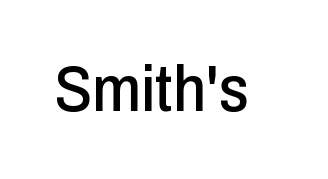
The image shows 64 px condensed sans-serif type, upright; set normal letter spacing, not underlined; low stroke contrast and a medium x-height.
